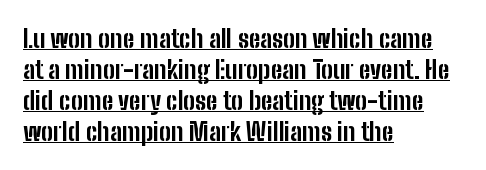
Q: Is the text bold? A: Yes.
Q: Is the text italic (slanted)? A: No, it is upright.
Q: Is the text underlined? A: Yes.
Q: How is the paragraph aligned? A: Left-aligned.
Q: Is the spacing between letters normal or unusually wide? A: Normal.
